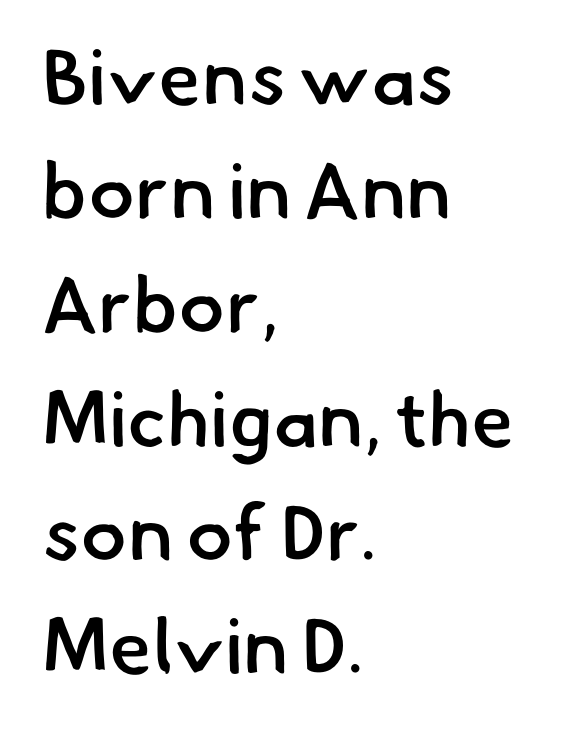
{"serif": "no", "bold": "semi", "weight": "semibold", "width": "normal", "stroke_contrast": "low", "x_height": "small", "monospaced": "no", "underline": "no", "align": "left", "line_spacing": "normal", "line_spacing_ratio": 1.46, "letter_spacing": "normal", "letter_spacing_em": 0.0, "glyph_px": 78}
